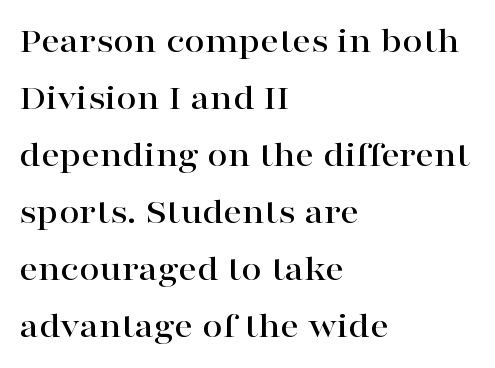
How would I describe the line gaps? Plain and ordinary. Are there feet on the stems? There are — it's a serif. This is the regular roman posture of the typeface. Varying glyph widths throughout — classic text-font behaviour.
